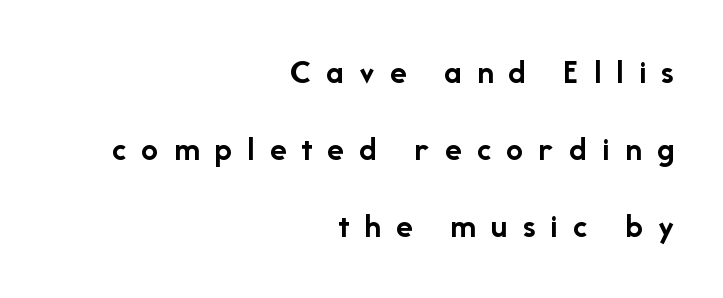
The letterforms stand isolated, each surrounded by extra space. In terms of letterform style, serifs are entirely absent. The area under the type is left untouched. Every row of glyphs terminates at an identical x-position on the right. Nope, not italic — everything's standing straight.
